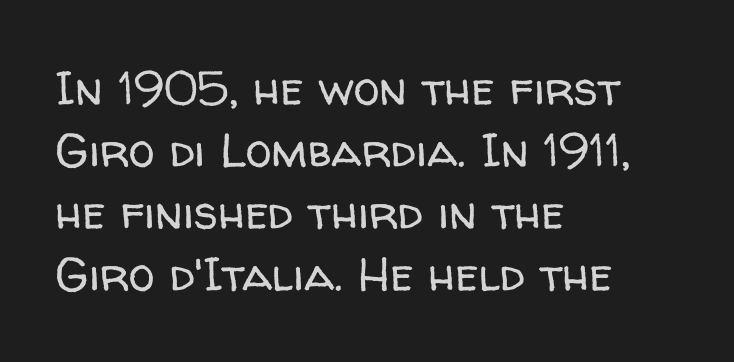
The font sits on the lighter half of the weight spectrum, regular included. The rag falls on the right side of this text block. Proportional: the letters do not fall into vertical columns. Observe the ordinary spacing: letters are neighbours, not strangers. The type sits square on the baseline with zero lean.
